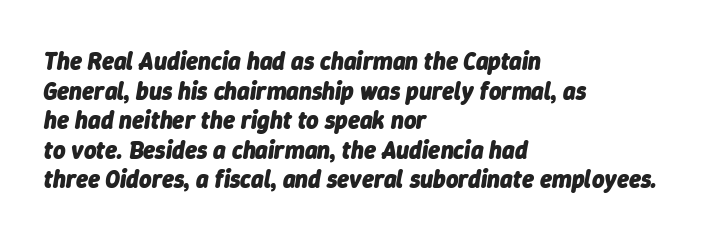
The image shows 24 px bold type, italic (leaning right); set left-aligned, line spacing 1.23x, normal letter spacing, not underlined.
